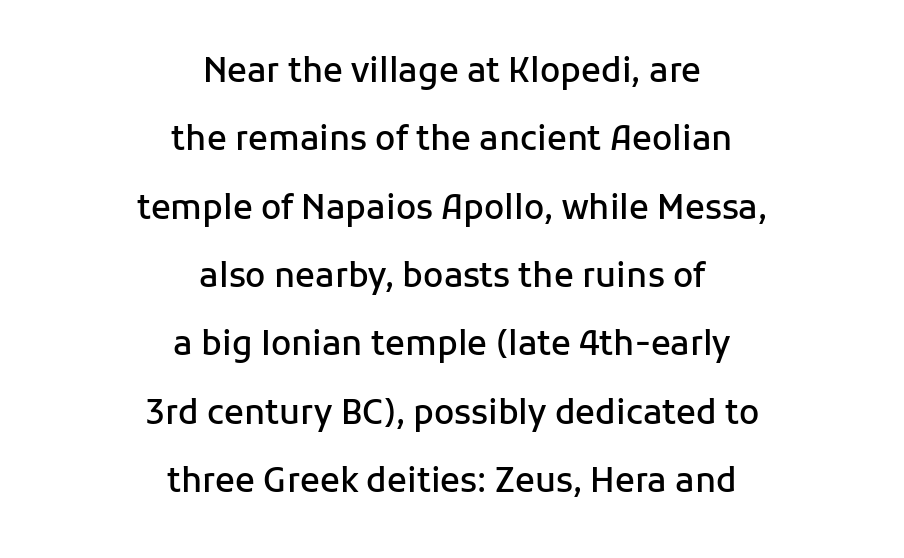
The image shows 33 px semibold sans-serif type, upright; set centered, loose line spacing (2.07x), normal letter spacing, not underlined; low stroke contrast and a medium x-height.
